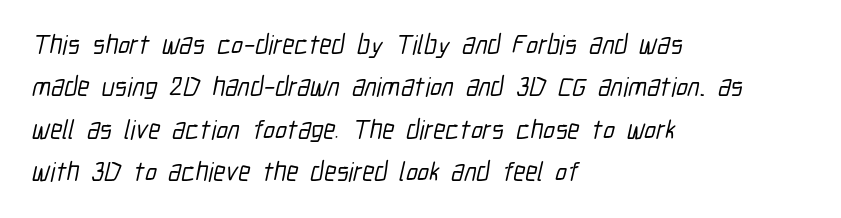
The compositor pushed each line to the left boundary. The passage shown stacks its lines at a standard gap. You could call the tracking neutral — neither tight nor loose. The string is rendered with underlining switched off.
